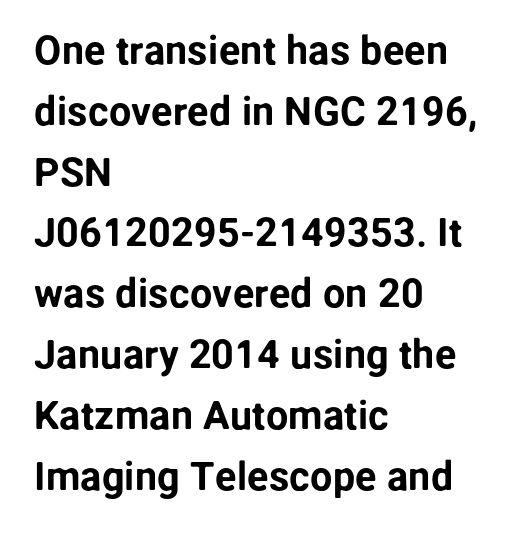
This sample uses plain, unmodified letter spacing. Stroke terminals: plain, sans-serif. Whoever set this chose a conventional vertical rhythm. In terms of posture, this sample is upright.
